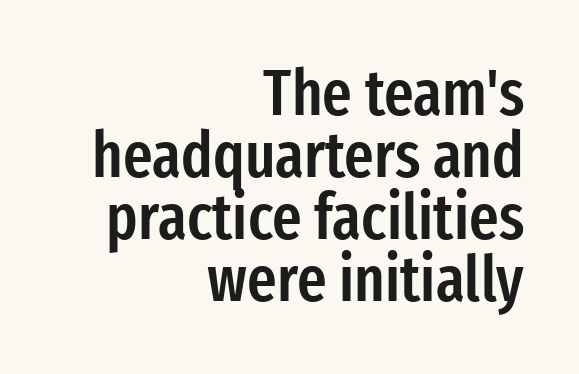
Q: Is the text bold? A: Semi-bold.
Q: Is the text italic (slanted)? A: No, it is upright.
Q: Is the typeface a serif or a sans-serif typeface? A: Sans-serif.
Q: Is the text underlined? A: No.
Q: How is the paragraph aligned? A: Right-aligned.
Q: Is the spacing between letters normal or unusually wide? A: Normal.
Q: Is the spacing between lines tight, normal or loose? A: Tight.
Q: Width (condensed, normal, or wide)? A: Condensed.
Q: Stroke contrast? A: Low.
Q: x-height? A: Medium.
Q: Monospaced? A: No.
